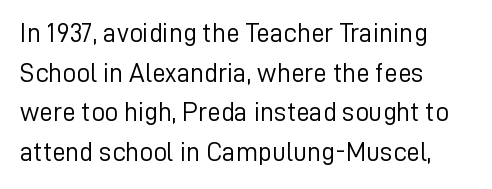
{"italic": "no", "bold": "no", "underline": "no", "align": "left", "line_spacing": "normal", "line_spacing_ratio": 1.47, "letter_spacing": "normal", "letter_spacing_em": 0.0, "glyph_px": 27}
